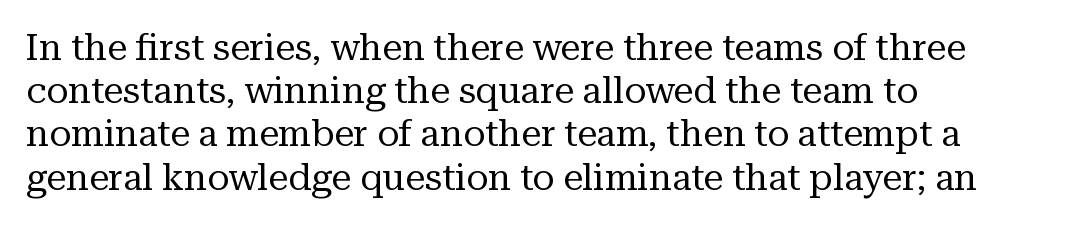
The font's upright variant was chosen for this text. Weight: in the light-to-regular range. These lines are rendered in a variable-pitch font. No word sits above an underline.
